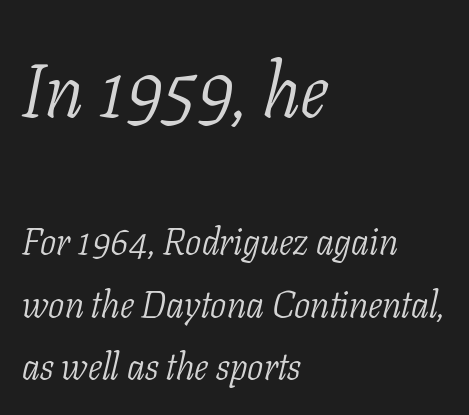
Q: Is the text bold? A: No.
Q: Is the text italic (slanted)? A: Yes, it leans right by about 11 degrees.
Q: Is the typeface a serif or a sans-serif typeface? A: Serif.
Q: Is the text underlined? A: No.
Q: How is the paragraph aligned? A: Left-aligned.
Q: Is the spacing between letters normal or unusually wide? A: Normal.
Q: Is the spacing between lines tight, normal or loose? A: Normal.
Q: Which block of text is set in a larger size, the first (top) or the second (bottom)? A: The first (top) one.
Q: Width (condensed, normal, or wide)? A: Condensed.
Q: Stroke contrast? A: Low.
Q: x-height? A: Medium.
Q: Monospaced? A: No.
